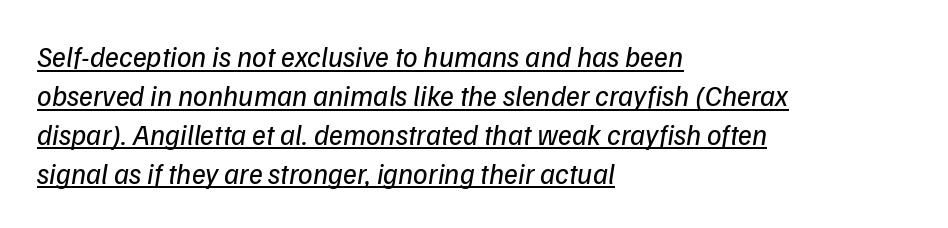
{"serif": "no", "bold": "no", "weight": "regular", "width": "normal", "stroke_contrast": "low", "x_height": "medium", "monospaced": "no", "underline": "yes", "align": "left", "line_spacing": "normal", "line_spacing_ratio": 1.34, "letter_spacing": "normal", "letter_spacing_em": 0.0, "glyph_px": 29}
